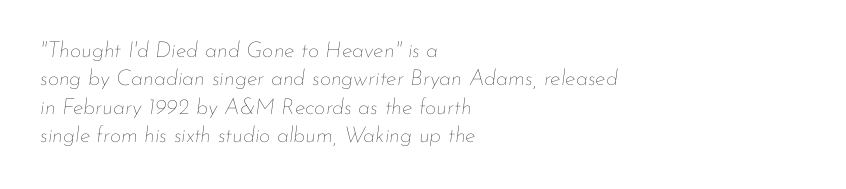
Q: Is the text bold? A: No.
Q: Is the text italic (slanted)? A: Yes, it leans right by about 7 degrees.
Q: Is the text underlined? A: No.
Q: How is the paragraph aligned? A: Left-aligned.
Q: Is the spacing between letters normal or unusually wide? A: Normal.
Q: Is the spacing between lines tight, normal or loose? A: Normal.
